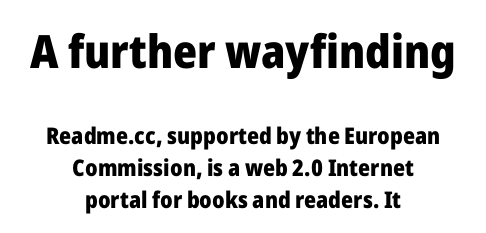
The image shows 46 px heavy sans-serif type, upright; set centered, normal line spacing (1.39x), normal letter spacing, not underlined; the first (top) block is 2.0x larger; low stroke contrast and a medium x-height.
